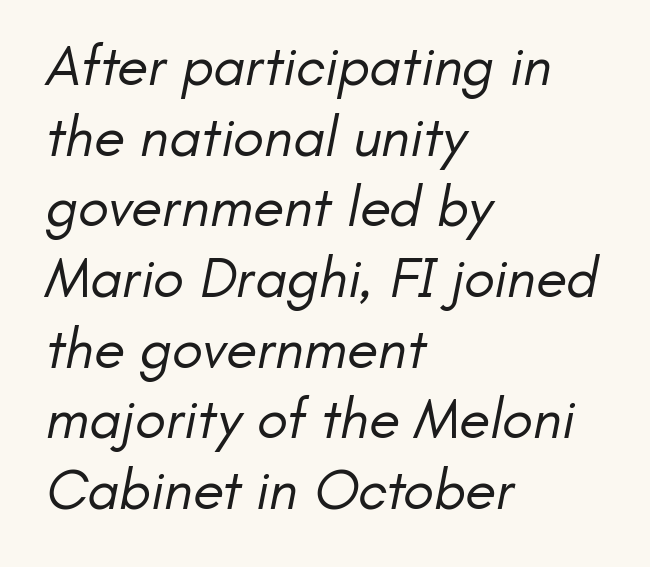
Proportional: the letters do not fall into vertical columns. The compositor pushed each line to the left boundary. The typeface has the unassuming heft of standard copy or less. In terms of letterspacing, this is plain default setting.
